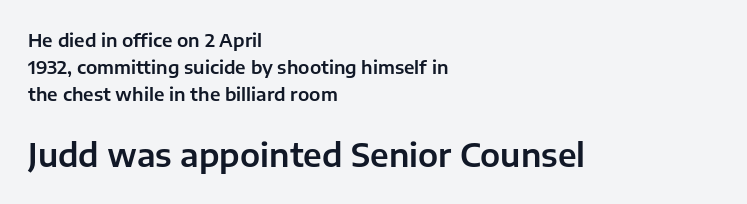
The image shows 32 px sans-serif type, upright; set left-aligned, normal line spacing (1.49x), normal letter spacing, not underlined; the second (bottom) block is 1.78x larger; low stroke contrast and a medium x-height.
